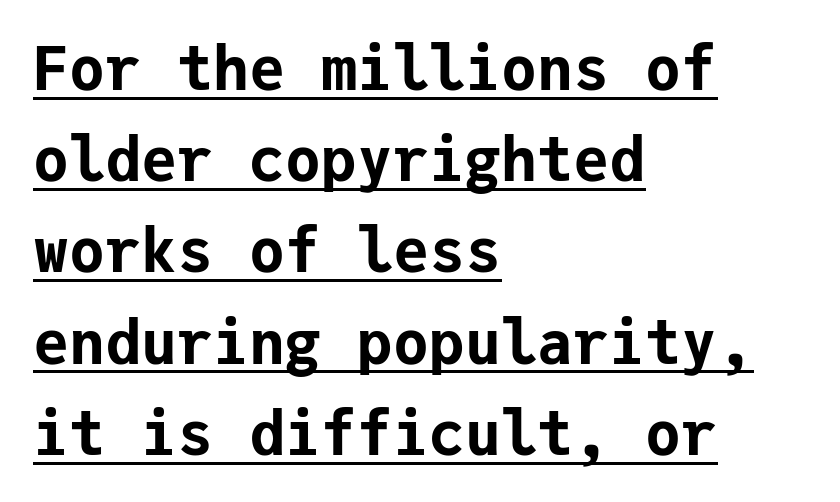
Stroke terminals: plain, sans-serif. These characters rest on top of a visible drawn line. Does the copy run flush right? No — it runs flush left. Compared with an ordinary text face, these strokes are far heavier — a full bold. These lines are rendered in a fixed-pitch font. The rendering keeps characters at their native spacing.
